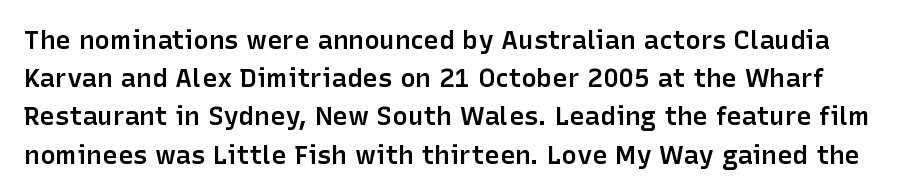
The image shows 26 px text type, upright; set normal line spacing (1.47x), normal letter spacing, not underlined.
